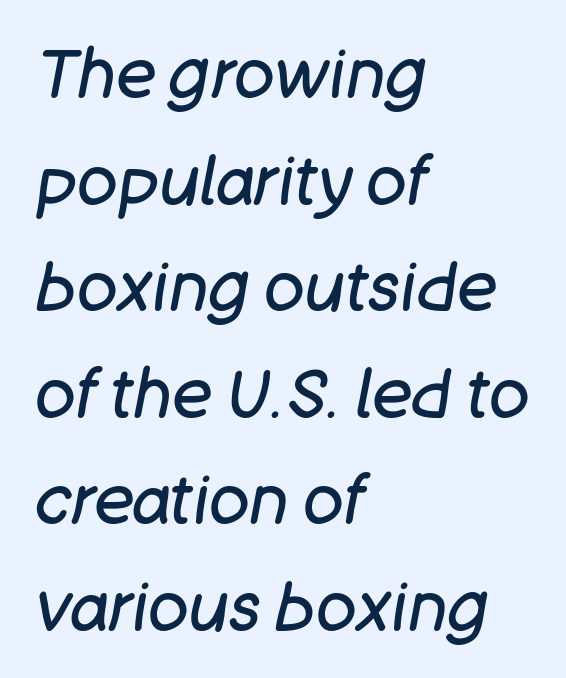
The image shows 67 px regular-weight type, italic (leaning right); set left-aligned, normal line spacing (1.59x), normal letter spacing, not underlined; low stroke contrast and a large x-height.
